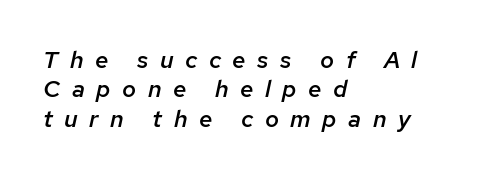
Q: Is the text bold? A: Semi-bold.
Q: Is the text italic (slanted)? A: Yes, it leans right by about 12 degrees.
Q: Is the text underlined? A: No.
Q: How is the paragraph aligned? A: Left-aligned.
Q: Is the spacing between letters normal or unusually wide? A: Unusually wide.
